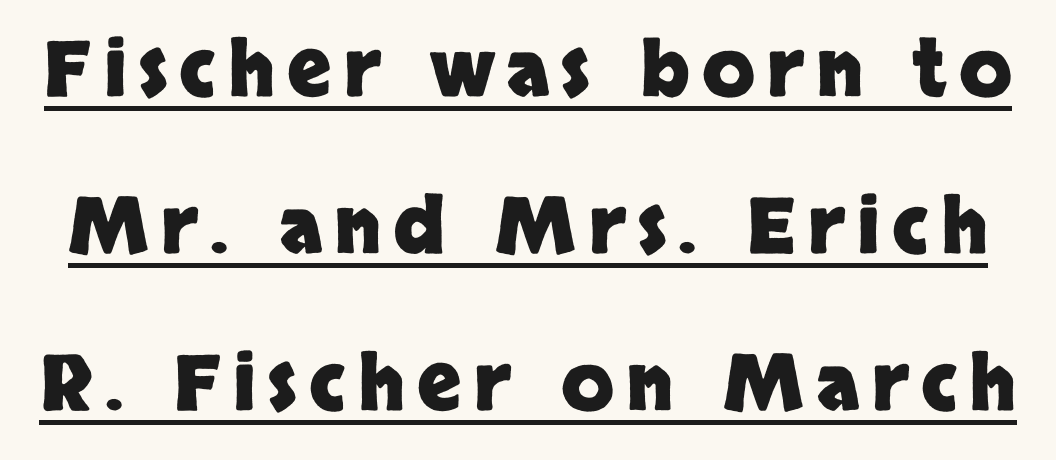
Is there any slant? The stems are plumb. This rendering features underlined lettering. Type style note: lacks serifs. Proportional: the letters do not fall into vertical columns. Students, observe: this is what heavily led, spacious text looks like.
